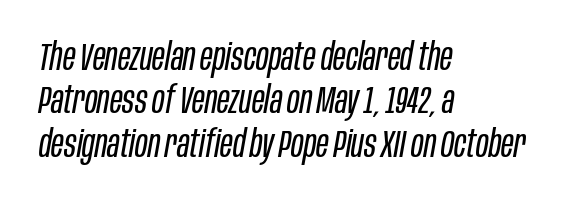
In CSS terms this would be text-align: left. When letters slant like this, we call the style italic. A light-to-regular cut is what we see here. The words here are not underlined. The rendering keeps characters at their native spacing. Interline gaps are noticeably narrow in this sample.
